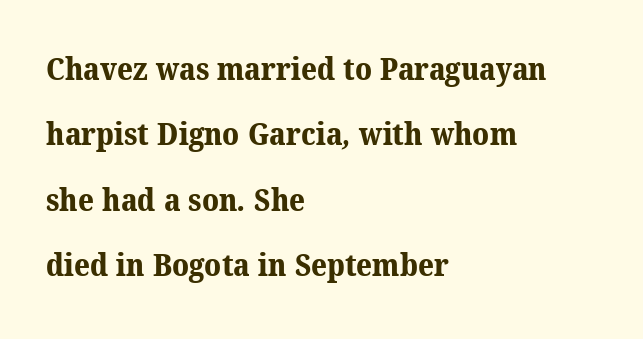
{"serif": "yes", "bold": "yes", "weight": "bold", "width": "normal", "stroke_contrast": "medium", "x_height": "medium", "monospaced": "no", "underline": "no", "align": "left", "line_spacing": "loose", "line_spacing_ratio": 2.11, "letter_spacing": "normal", "letter_spacing_em": 0.0, "glyph_px": 31}
